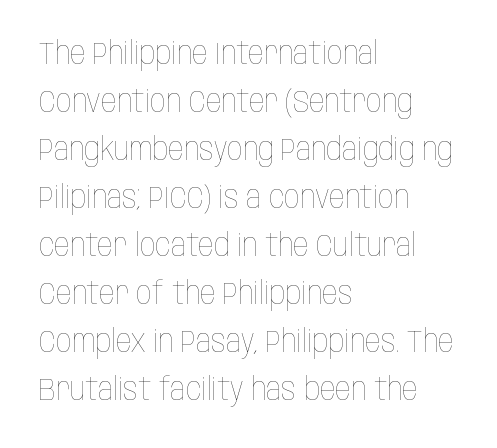
The image shows 31 px thin, condensed type, upright; set left-aligned, normal line spacing (1.55x), normal letter spacing, not underlined; low stroke contrast and a large x-height.
